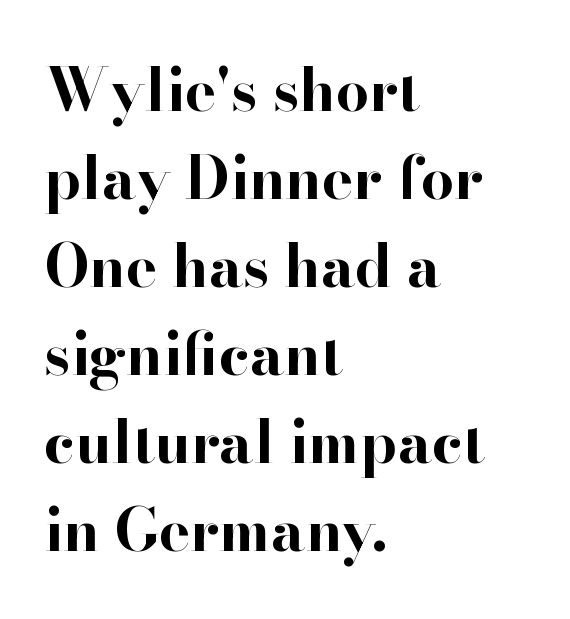
Its strokes are broad and dark, the hallmark of bold type. Each letter keeps its own natural width here, so spacing adapts to shape. Underlining? Definitely not there. You could call the tracking neutral — neither tight nor loose. A typesetter would call this leading conventional body-copy spacing. The paragraph shown leans on its left margin.
